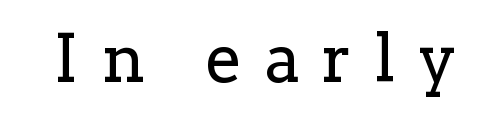
The image shows 66 px regular-weight serif type, upright; set unusually wide letter spacing (+0.36 em), not underlined; low stroke contrast and a medium x-height.
